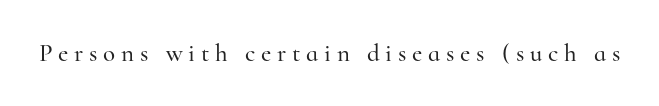
{"italic": "no", "underline": "no", "letter_spacing": "wide", "letter_spacing_em": 0.23, "glyph_px": 25}
